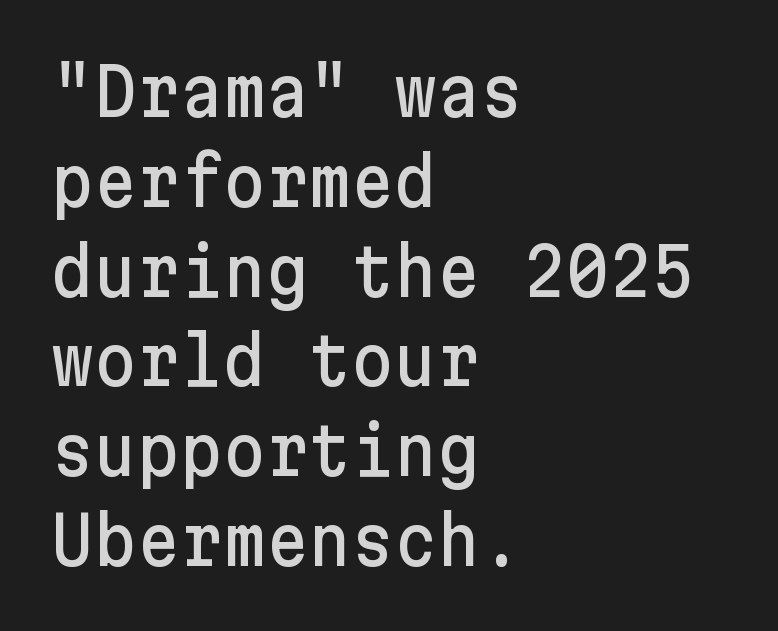
{"serif": "no", "italic": "no", "width": "normal", "stroke_contrast": "low", "x_height": "medium", "underline": "no", "align": "left", "line_spacing": "normal", "line_spacing_ratio": 1.36, "letter_spacing": "normal", "letter_spacing_em": 0.0, "glyph_px": 66}
